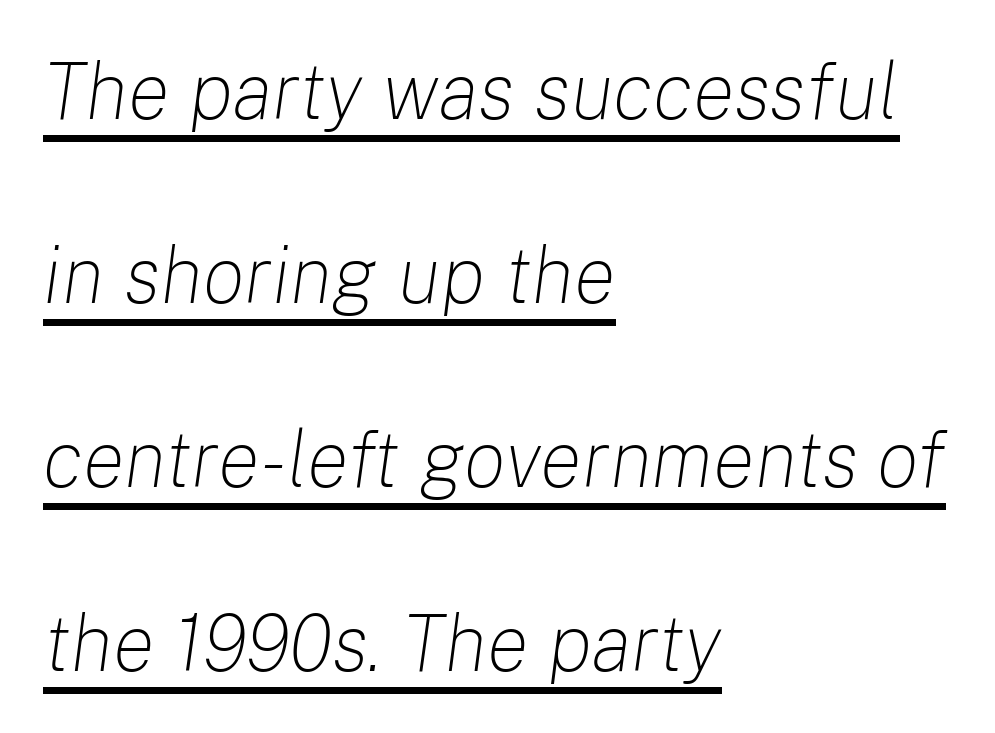
Q: Is the text bold? A: No.
Q: Is the text italic (slanted)? A: Yes, it leans right by about 8 degrees.
Q: Is the text underlined? A: Yes.
Q: How is the paragraph aligned? A: Left-aligned.
Q: Is the spacing between letters normal or unusually wide? A: Normal.
Q: Is the spacing between lines tight, normal or loose? A: Loose.
Q: Width (condensed, normal, or wide)? A: Normal.
Q: Stroke contrast? A: Low.
Q: x-height? A: Medium.
Q: Monospaced? A: No.
